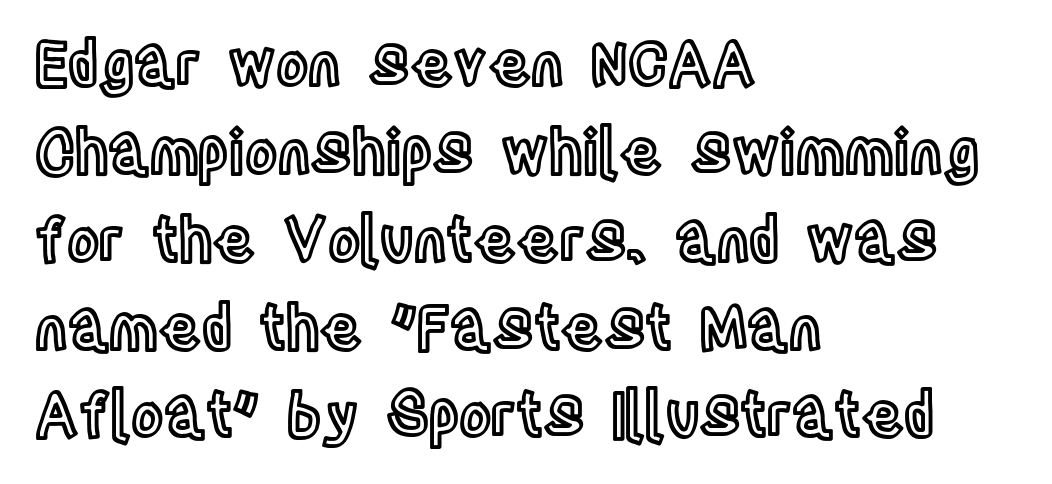
When letters stand straight like this, we call the style roman or upright. The rendering keeps characters at their native spacing. The letters advance in unequal steps, a hallmark of proportional type. This sample keeps an unexceptional amount of space between lines.
